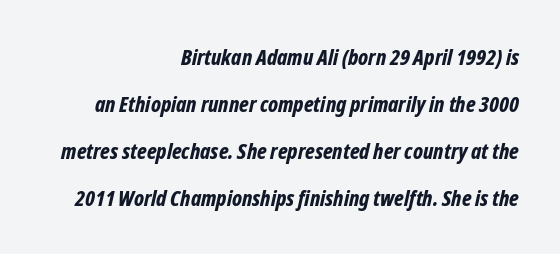
The horizontal fit of the characters is conventional and even. Honestly, the rows look like they've been pulled way apart. Compared with ordinary roman type, these characters are visibly tilted. Caption: bold face, heavy strokes. Notice how the passage keeps a crisp vertical edge on the right only.
